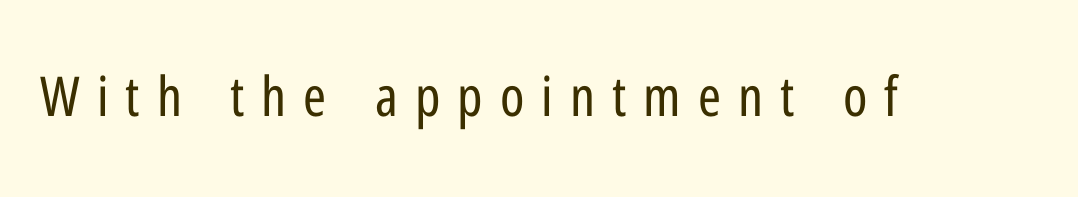
The image shows 55 px regular-weight, condensed sans-serif type, upright; set unusually wide letter spacing (+0.31 em), not underlined; low stroke contrast and a medium x-height.
